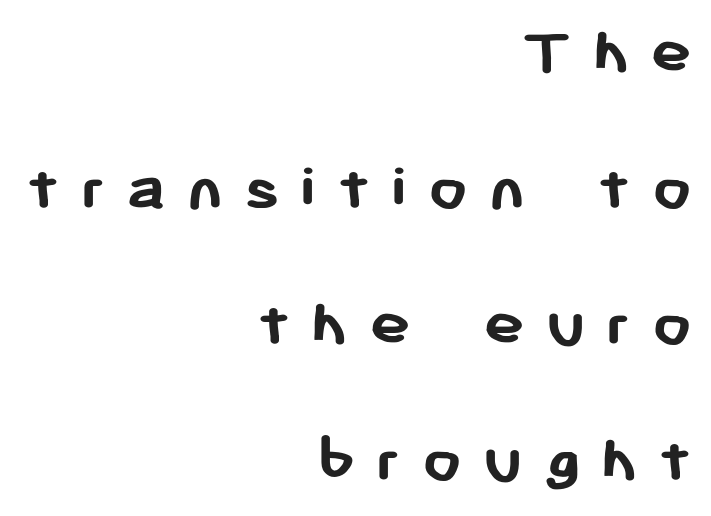
Words float on clear page, feet unadorned. Every letter is thick-stroked: bold, no question. Look at the tracking — it's clearly loosened, letters drifting apart. Font category for this specimen: sans-serif.
